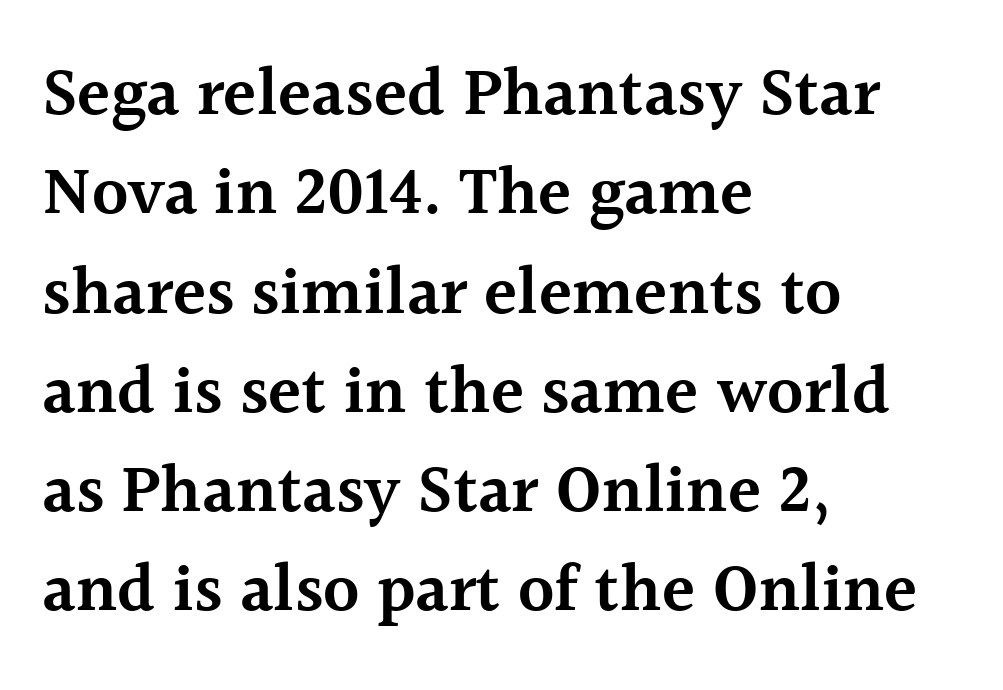
Q: Is the text bold? A: Semi-bold.
Q: Is the text italic (slanted)? A: No, it is upright.
Q: Is the typeface a serif or a sans-serif typeface? A: Serif.
Q: Is the text underlined? A: No.
Q: How is the paragraph aligned? A: Left-aligned.
Q: Is the spacing between letters normal or unusually wide? A: Normal.
Q: Is the spacing between lines tight, normal or loose? A: Normal.
Q: Width (condensed, normal, or wide)? A: Normal.
Q: x-height? A: Medium.
Q: Monospaced? A: No.
